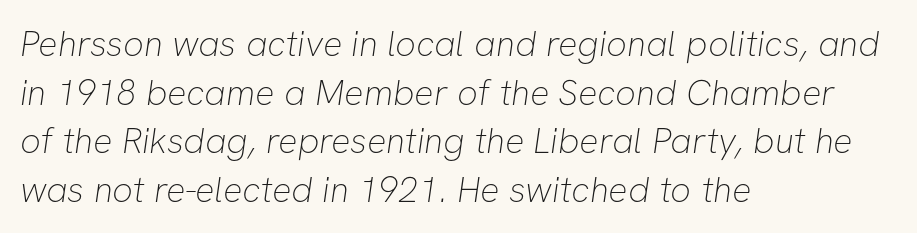
Q: Is the text bold? A: No.
Q: Is the typeface a serif or a sans-serif typeface? A: Sans-serif.
Q: Is the text underlined? A: No.
Q: How is the paragraph aligned? A: Left-aligned.
Q: Is the spacing between letters normal or unusually wide? A: Normal.
Q: Is the spacing between lines tight, normal or loose? A: Normal.
Q: Width (condensed, normal, or wide)? A: Normal.
Q: Stroke contrast? A: Low.
Q: x-height? A: Medium.
Q: Monospaced? A: No.
